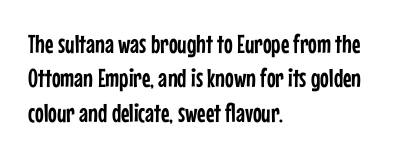
Here the glyphs are tracked normally, forming tight word shapes. Notice how the passage keeps a crisp vertical edge on the left only. A normal amount of white space separates one row of letters from the next. The string is rendered with underlining switched off.
